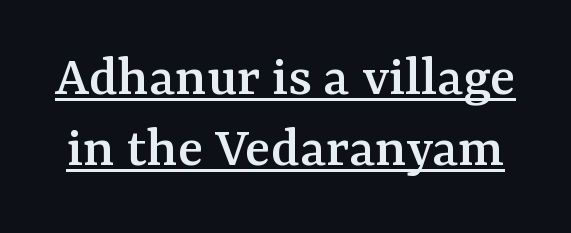
The image shows 59 px serif type, upright; set line spacing 1.2x, normal letter spacing, underlined; medium stroke contrast and a medium x-height.
